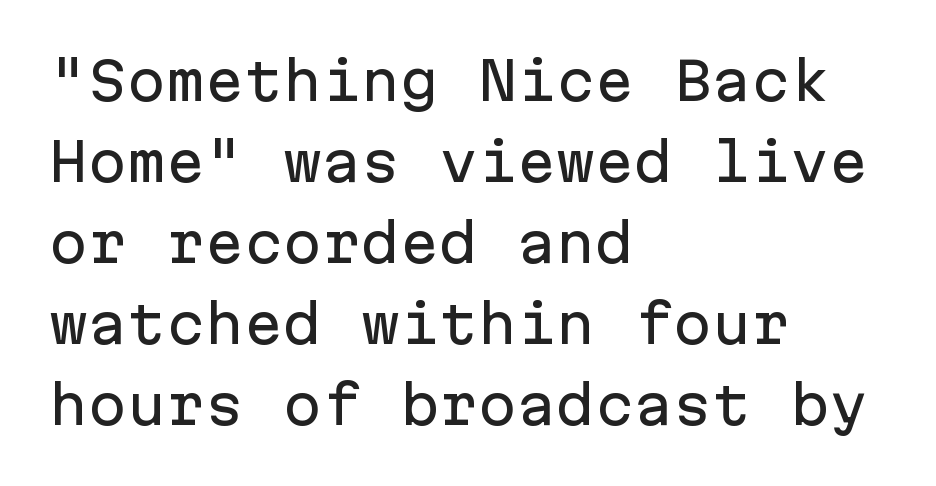
{"serif": "no", "italic": "no", "width": "normal", "stroke_contrast": "low", "x_height": "medium", "monospaced": "yes", "underline": "no", "align": "left", "line_spacing": "normal", "line_spacing_ratio": 1.56, "letter_spacing": "normal", "letter_spacing_em": 0.0, "glyph_px": 52}
